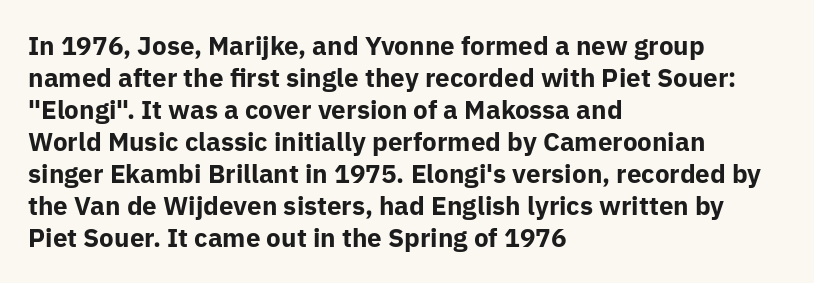
Q: Is the text bold? A: Yes.
Q: Is the text italic (slanted)? A: No, it is upright.
Q: Is the text underlined? A: No.
Q: How is the paragraph aligned? A: Left-aligned.
Q: Is the spacing between letters normal or unusually wide? A: Normal.
